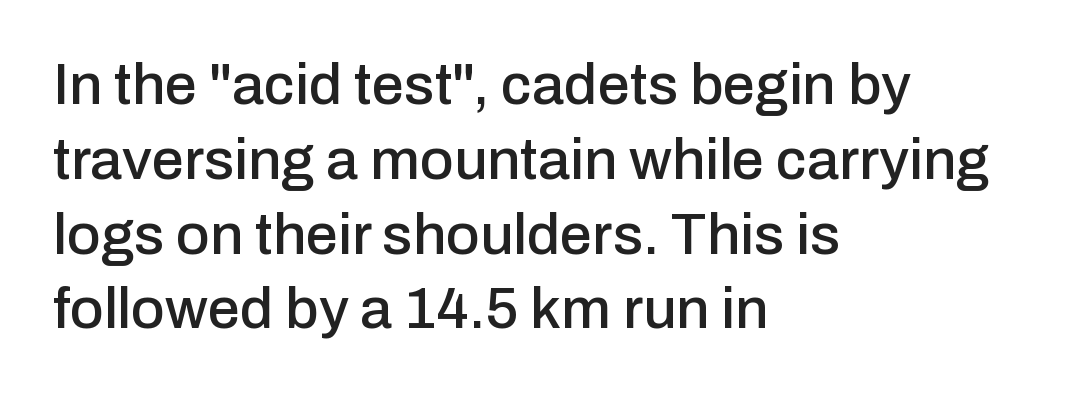
The image shows 58 px sans-serif type, upright; set left-aligned, normal line spacing (1.29x), normal letter spacing, not underlined; low stroke contrast and a medium x-height.
